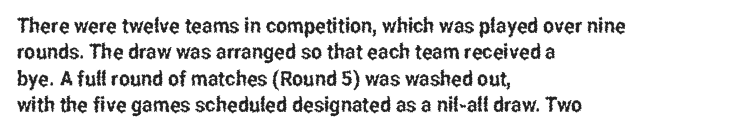
The image shows 21 px text type, upright; set left-aligned, normal line spacing (1.26x), normal letter spacing, not underlined.
